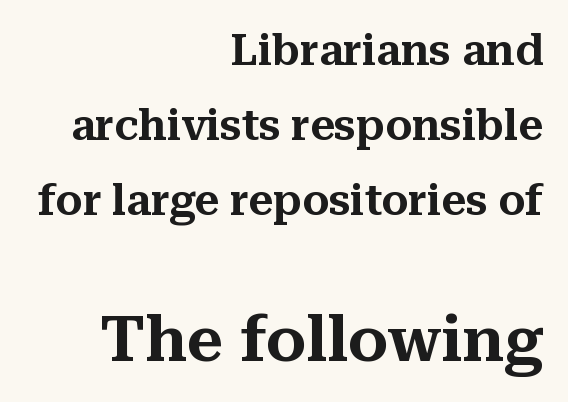
{"serif": "yes", "italic": "no", "width": "normal", "stroke_contrast": "medium", "x_height": "medium", "monospaced": "no", "underline": "no", "align": "right", "line_spacing_ratio": 1.74, "letter_spacing": "normal", "letter_spacing_em": 0.0, "larger_block": "second", "size_ratio": 1.49, "glyph_px": 64}
